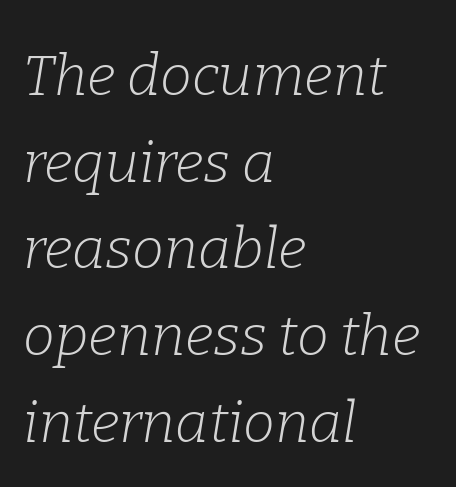
The designer went with a serif here, giving each stem small feet. Ink coverage per letter is moderate at most. Is the type slanted? Yes — the strokes lean at a clear angle. What stands out about the letter spacing? Nothing — it is the standard amount.
